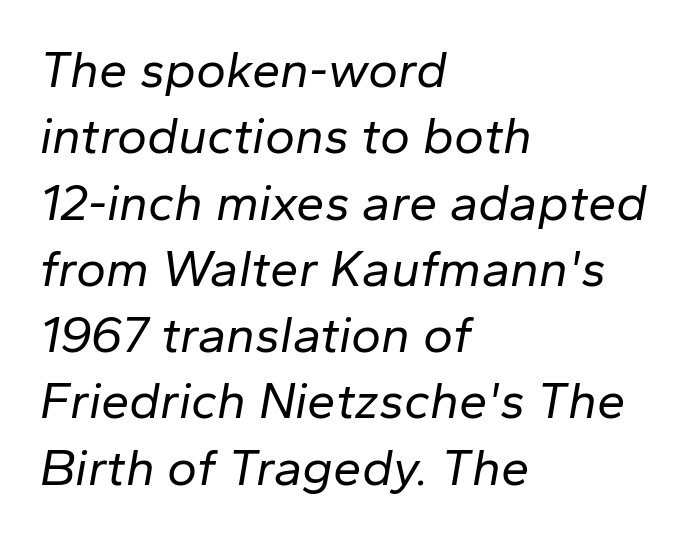
The image shows 51 px regular-weight type, italic (leaning right); set left-aligned, normal line spacing (1.3x), normal letter spacing, not underlined; low stroke contrast and a medium x-height.
